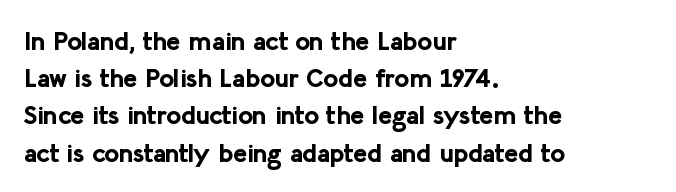
Notice how descenders clear the ascenders below comfortably — that's standard leading. Compared with an ordinary text face, these strokes are far heavier — a full bold. Compared with typical body copy, the letter spacing here is the same. Italic: no, the glyphs are upright roman. The rag falls on the right side of this text block. Descenders hang freely into open space.
